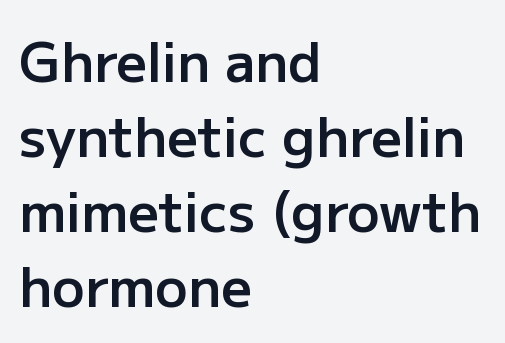
Designer's note — italics off, roman on. This block has exactly the height ordinary leading produces. The characters display no serif detailing; their extremities are plain. Descenders are the only things crossing below the line. These lines carry some extra weight — a demibold, not a full bold. A typesetter would call this zero additional tracking.
